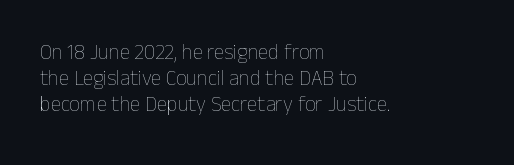
Q: Is the text bold? A: No.
Q: Is the text italic (slanted)? A: No, it is upright.
Q: Is the text underlined? A: No.
Q: How is the paragraph aligned? A: Left-aligned.
Q: Is the spacing between letters normal or unusually wide? A: Normal.
Q: Is the spacing between lines tight, normal or loose? A: Normal.
